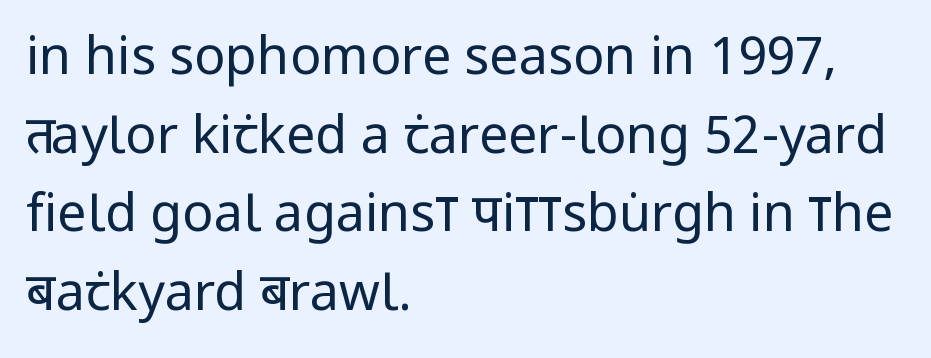
Q: Is the text bold? A: No.
Q: Is the text italic (slanted)? A: No, it is upright.
Q: Is the typeface a serif or a sans-serif typeface? A: Sans-serif.
Q: Is the text underlined? A: No.
Q: How is the paragraph aligned? A: Left-aligned.
Q: Is the spacing between letters normal or unusually wide? A: Normal.
Q: Is the spacing between lines tight, normal or loose? A: Normal.
Q: Width (condensed, normal, or wide)? A: Condensed.
Q: Stroke contrast? A: Low.
Q: x-height? A: Large.
Q: Monospaced? A: No.
